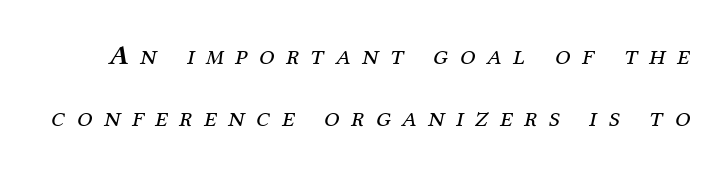
Q: Is the text bold? A: No.
Q: Is the text italic (slanted)? A: Yes, it leans right by about 12 degrees.
Q: Is the typeface a serif or a sans-serif typeface? A: Serif.
Q: Is the text underlined? A: No.
Q: Is the spacing between letters normal or unusually wide? A: Unusually wide.
Q: Is the spacing between lines tight, normal or loose? A: Loose.
Q: Width (condensed, normal, or wide)? A: Normal.
Q: Stroke contrast? A: Medium.
Q: x-height? A: Medium.
Q: Monospaced? A: No.
